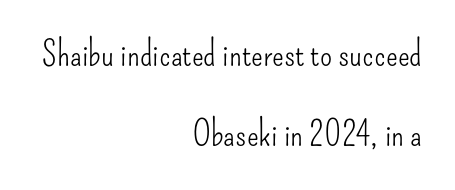
{"serif": "no", "italic": "no", "bold": "no", "weight": "light", "width": "condensed", "stroke_contrast": "low", "x_height": "small", "monospaced": "no", "underline": "no", "align": "right", "line_spacing": "loose", "line_spacing_ratio": 2.3, "letter_spacing": "normal", "letter_spacing_em": 0.0, "glyph_px": 35}
